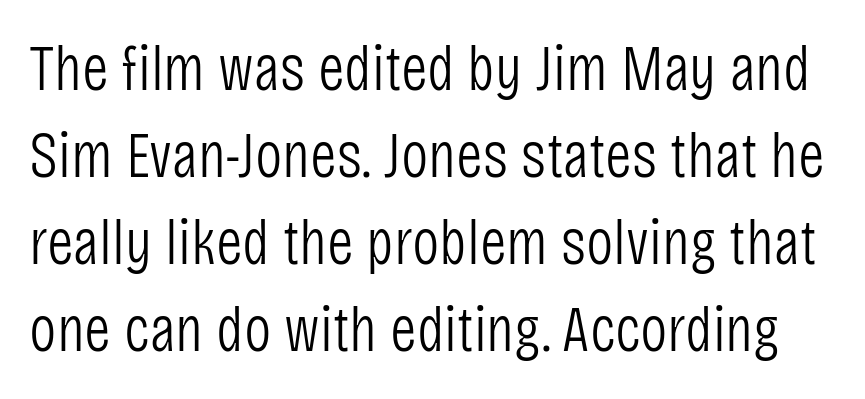
{"serif": "no", "italic": "no", "bold": "no", "weight": "light", "width": "condensed", "stroke_contrast": "low", "x_height": "large", "monospaced": "no", "underline": "no", "line_spacing": "normal", "line_spacing_ratio": 1.34, "letter_spacing": "normal", "letter_spacing_em": 0.0, "glyph_px": 65}
